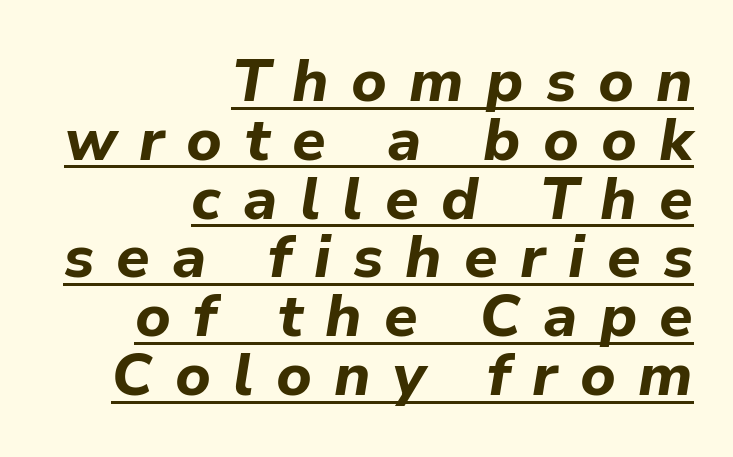
{"italic": "yes", "lean": "right", "slant_degrees": 9, "bold": "yes", "weight": "bold", "width": "normal", "stroke_contrast": "low", "x_height": "medium", "monospaced": "no", "underline": "yes", "align": "right", "line_spacing": "tight", "line_spacing_ratio": 0.98, "letter_spacing": "wide", "letter_spacing_em": 0.37, "glyph_px": 60}
